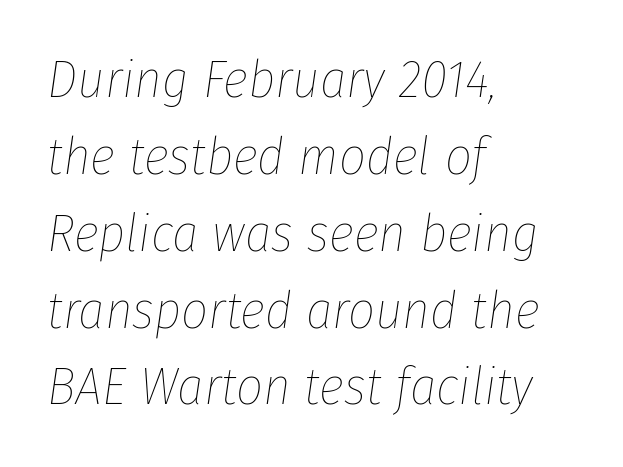
This is oblique type, the kind used for emphasis or titles. The typesetter chose a ragged-right arrangement here. The words here are not underlined. The letters sit at their default tracking, neither squeezed nor spread.
